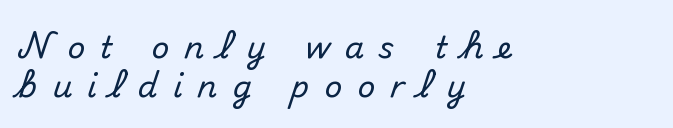
Q: Is the text italic (slanted)? A: Yes.
Q: Is the typeface a serif or a sans-serif typeface? A: Sans-serif.
Q: Is the text underlined? A: No.
Q: How is the paragraph aligned? A: Left-aligned.
Q: Is the spacing between letters normal or unusually wide? A: Unusually wide.
Q: Is the spacing between lines tight, normal or loose? A: Normal.
Q: Width (condensed, normal, or wide)? A: Normal.
Q: Stroke contrast? A: Medium.
Q: x-height? A: Small.
Q: Monospaced? A: No.
